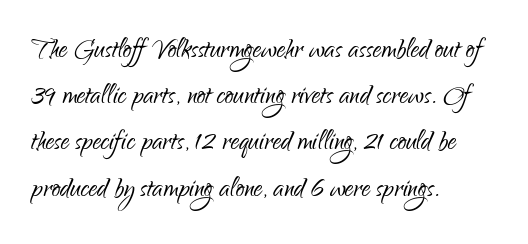
Q: Is the text bold? A: No.
Q: Is the text italic (slanted)? A: Yes.
Q: Is the typeface a serif or a sans-serif typeface? A: Sans-serif.
Q: Is the text underlined? A: No.
Q: How is the paragraph aligned? A: Left-aligned.
Q: Is the spacing between letters normal or unusually wide? A: Normal.
Q: Is the spacing between lines tight, normal or loose? A: Normal.
Q: Width (condensed, normal, or wide)? A: Condensed.
Q: Stroke contrast? A: Low.
Q: x-height? A: Small.
Q: Monospaced? A: No.
